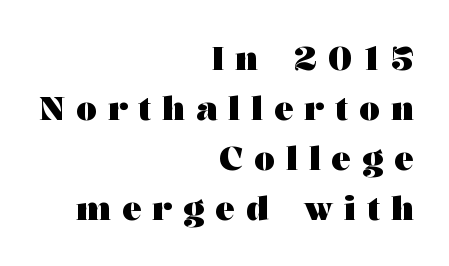
{"serif": "yes", "italic": "no", "bold": "yes", "weight": "heavy", "width": "wide", "stroke_contrast": "medium", "x_height": "medium", "monospaced": "no", "underline": "no", "align": "right", "line_spacing": "normal", "line_spacing_ratio": 1.52, "letter_spacing": "wide", "letter_spacing_em": 0.33, "glyph_px": 33}
